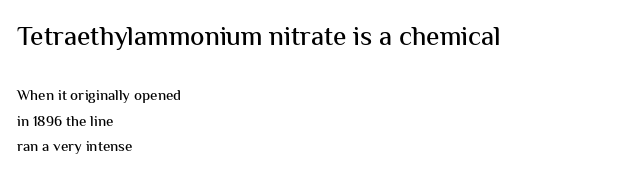
Descenders are the only things crossing below the line. This block has exactly the height ordinary leading produces. Note: larger setting up top, smaller setting below. This is the regular roman posture of the typeface.
